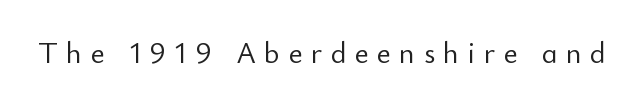
The image shows 30 px light sans-serif type, upright; set unusually wide letter spacing (+0.28 em), not underlined; low stroke contrast and a small x-height.
